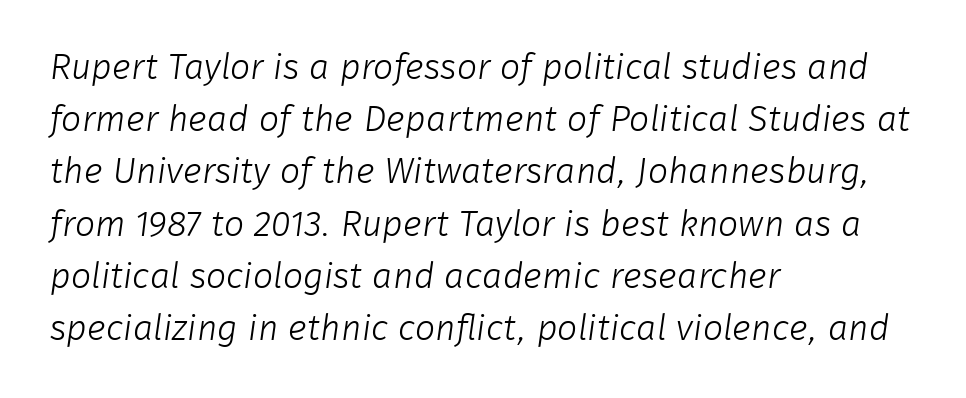
Q: Is the text bold? A: No.
Q: Is the typeface a serif or a sans-serif typeface? A: Sans-serif.
Q: Is the text underlined? A: No.
Q: How is the paragraph aligned? A: Left-aligned.
Q: Is the spacing between letters normal or unusually wide? A: Normal.
Q: Is the spacing between lines tight, normal or loose? A: Normal.
Q: Width (condensed, normal, or wide)? A: Normal.
Q: Stroke contrast? A: Low.
Q: x-height? A: Medium.
Q: Monospaced? A: No.
